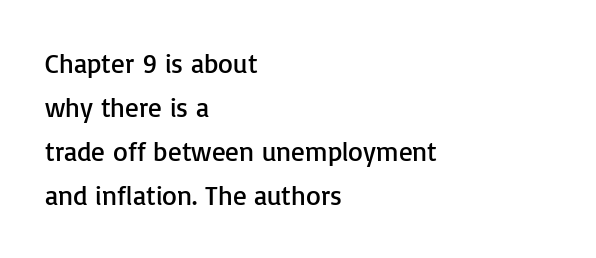
The image shows 27 px text type, upright; set left-aligned, normal line spacing (1.63x), normal letter spacing, not underlined.
